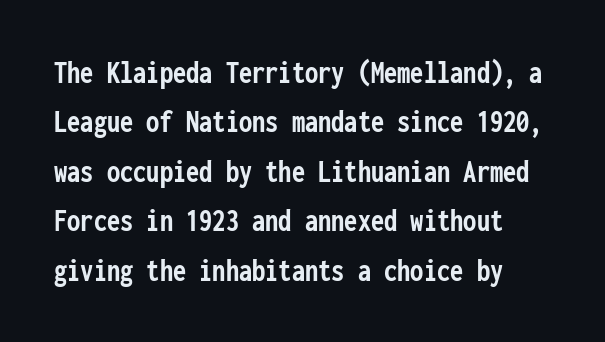
{"serif": "no", "italic": "no", "bold": "yes", "weight": "semibold", "width": "condensed", "stroke_contrast": "low", "x_height": "medium", "monospaced": "yes", "underline": "no", "line_spacing": "normal", "line_spacing_ratio": 1.5, "letter_spacing": "normal", "letter_spacing_em": 0.0, "glyph_px": 33}
